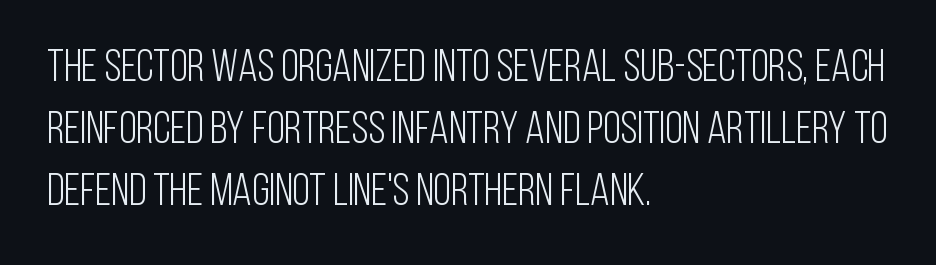
Q: Is the text bold? A: No.
Q: Is the text italic (slanted)? A: No, it is upright.
Q: Is the typeface a serif or a sans-serif typeface? A: Sans-serif.
Q: Is the text underlined? A: No.
Q: How is the paragraph aligned? A: Left-aligned.
Q: Is the spacing between letters normal or unusually wide? A: Normal.
Q: Is the spacing between lines tight, normal or loose? A: Normal.
Q: Width (condensed, normal, or wide)? A: Condensed.
Q: Stroke contrast? A: Low.
Q: x-height? A: Large.
Q: Monospaced? A: No.
